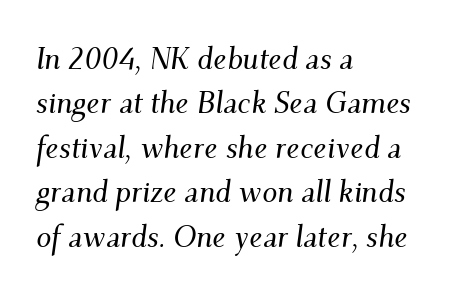
{"serif": "yes", "italic": "yes", "lean": "right", "slant_degrees": 9, "width": "normal", "stroke_contrast": "medium", "x_height": "small", "monospaced": "no", "underline": "no", "align": "left", "line_spacing": "normal", "line_spacing_ratio": 1.48, "letter_spacing": "normal", "letter_spacing_em": 0.0, "glyph_px": 30}
